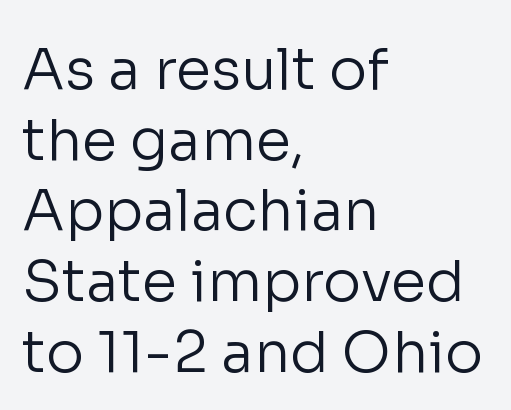
Q: Is the text bold? A: No.
Q: Is the text italic (slanted)? A: No, it is upright.
Q: Is the typeface a serif or a sans-serif typeface? A: Sans-serif.
Q: Is the text underlined? A: No.
Q: How is the paragraph aligned? A: Left-aligned.
Q: Is the spacing between letters normal or unusually wide? A: Normal.
Q: Width (condensed, normal, or wide)? A: Normal.
Q: Stroke contrast? A: Low.
Q: x-height? A: Medium.
Q: Monospaced? A: No.
